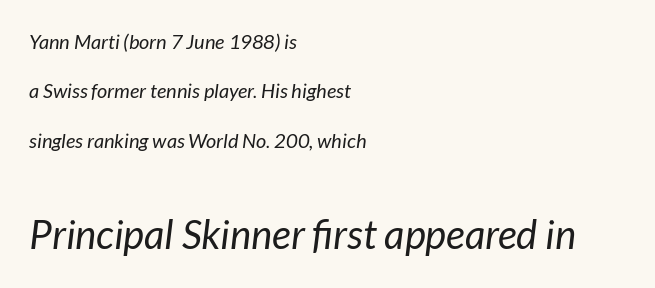
The face used here is proportionally spaced, like ordinary book or web type. The leading is generous, giving the passage an open texture. Weight: regular or lighter. Observe the ordinary spacing: letters are neighbours, not strangers.
